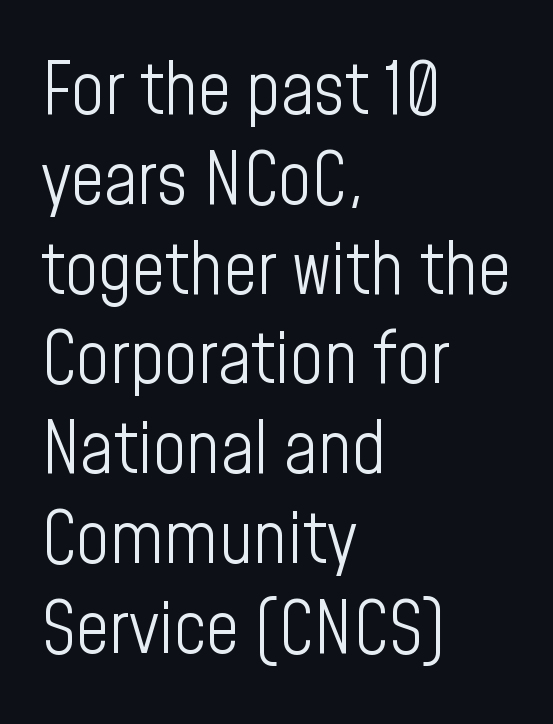
The image shows 73 px light, condensed sans-serif type, upright; set left-aligned, line spacing 1.23x, normal letter spacing, not underlined; low stroke contrast and a medium x-height.
